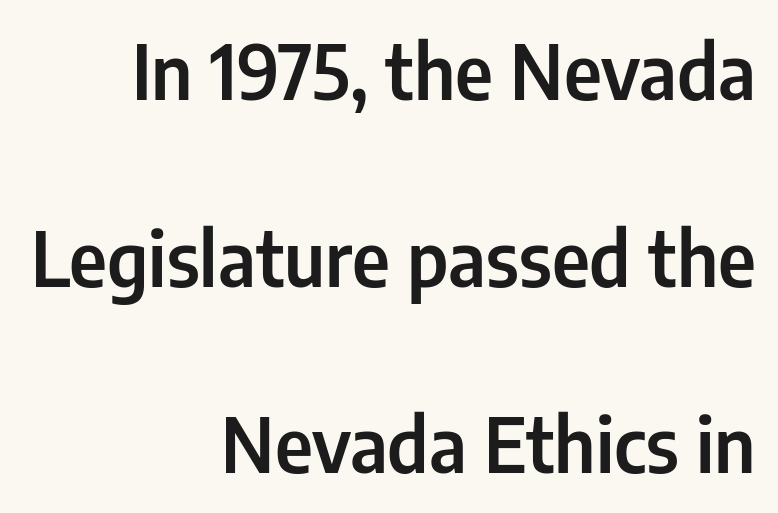
The image shows 75 px condensed sans-serif type, upright; set right-aligned, loose line spacing (2.49x), normal letter spacing, not underlined; low stroke contrast and a medium x-height.
